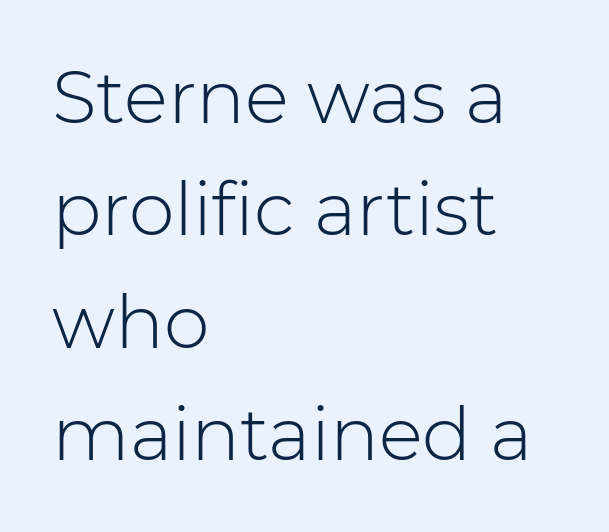
{"serif": "no", "italic": "no", "bold": "no", "weight": "light", "width": "normal", "stroke_contrast": "low", "x_height": "medium", "monospaced": "no", "underline": "no", "align": "left", "line_spacing": "normal", "line_spacing_ratio": 1.54, "letter_spacing": "normal", "letter_spacing_em": 0.0, "glyph_px": 73}
